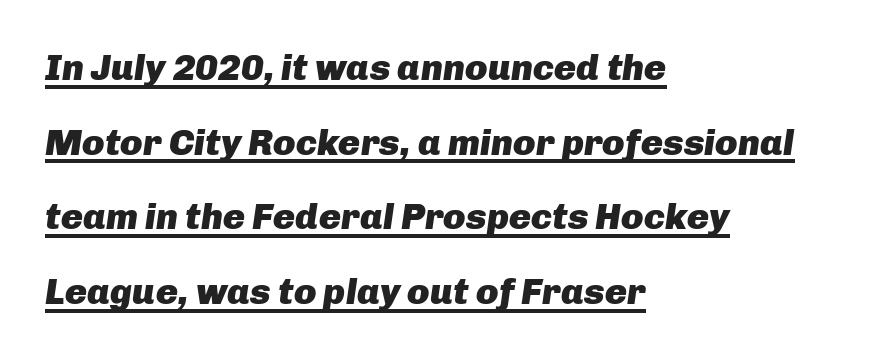
{"italic": "yes", "lean": "right", "slant_degrees": 8, "bold": "yes", "weight": "heavy", "width": "normal", "stroke_contrast": "low", "x_height": "medium", "monospaced": "no", "underline": "yes", "align": "left", "line_spacing": "loose", "line_spacing_ratio": 2.02, "letter_spacing": "normal", "letter_spacing_em": 0.0, "glyph_px": 37}
